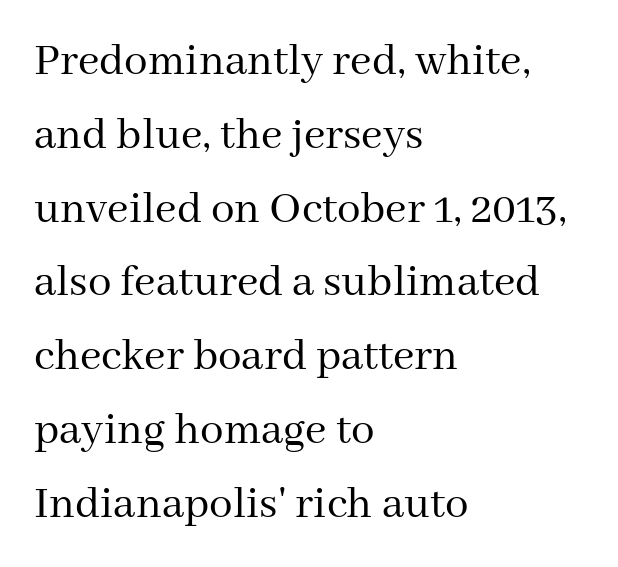
{"serif": "yes", "italic": "no", "bold": "no", "weight": "regular", "width": "normal", "stroke_contrast": "medium", "x_height": "medium", "monospaced": "no", "underline": "no", "align": "left", "line_spacing": "normal", "line_spacing_ratio": 1.57, "letter_spacing": "normal", "letter_spacing_em": 0.0, "glyph_px": 47}
